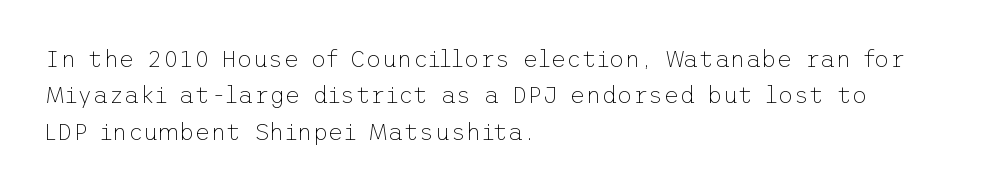
The image shows 24 px text type, upright; set left-aligned, normal line spacing (1.52x), normal letter spacing, not underlined.
